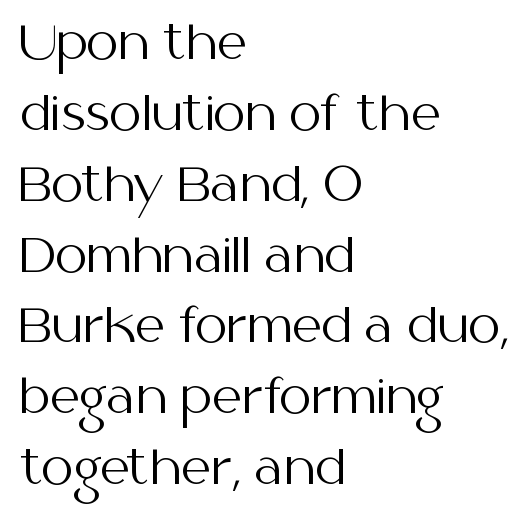
Q: Is the text bold? A: No.
Q: Is the text italic (slanted)? A: No, it is upright.
Q: Is the typeface a serif or a sans-serif typeface? A: Sans-serif.
Q: Is the text underlined? A: No.
Q: How is the paragraph aligned? A: Left-aligned.
Q: Is the spacing between letters normal or unusually wide? A: Normal.
Q: Is the spacing between lines tight, normal or loose? A: Normal.
Q: Width (condensed, normal, or wide)? A: Normal.
Q: Stroke contrast? A: Medium.
Q: x-height? A: Medium.
Q: Monospaced? A: No.
